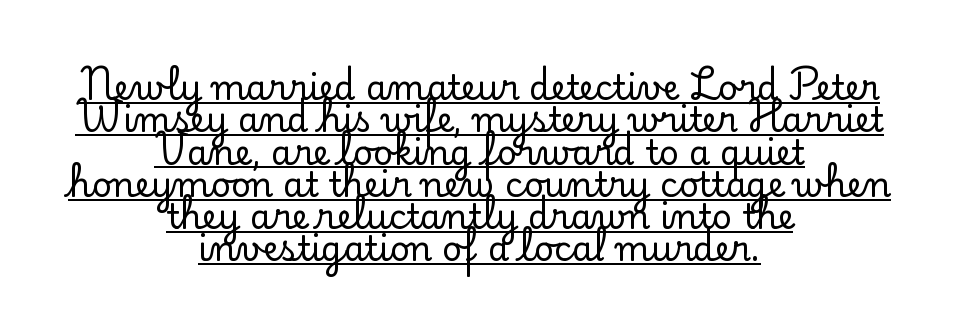
Q: Is the text italic (slanted)? A: No, it is upright.
Q: Is the typeface a serif or a sans-serif typeface? A: Serif.
Q: Is the text underlined? A: Yes.
Q: How is the paragraph aligned? A: Centered.
Q: Is the spacing between letters normal or unusually wide? A: Normal.
Q: Is the spacing between lines tight, normal or loose? A: Tight.
Q: Width (condensed, normal, or wide)? A: Normal.
Q: Stroke contrast? A: Low.
Q: x-height? A: Small.
Q: Monospaced? A: No.
